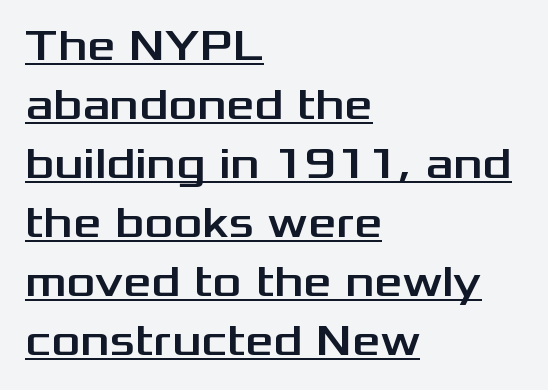
The image shows 44 px wide sans-serif type, upright; set left-aligned, normal line spacing (1.34x), normal letter spacing, underlined; medium stroke contrast and a medium x-height.
